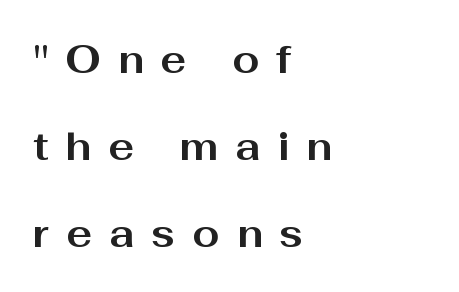
Tracking value appears strongly positive — letters spread wide. Is the type bold? Yes — the strokes are clearly thick and heavy. The area under the type is left untouched. Layout note: lines flush left.
